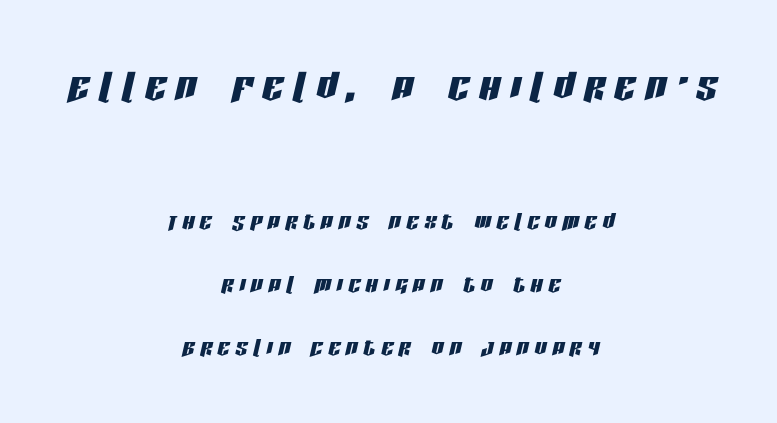
The strip under each line holds only bare page. Yep, that's italic — everything's leaning. A typesetter would call this leading open, well beyond the default. The typesetter chose a symmetrical, centered arrangement here. Each letter keeps its own natural width here, so spacing adapts to shape. Between these two stacked blocks, the higher one wins on size.
